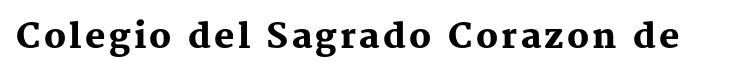
Q: Is the text bold? A: Yes.
Q: Is the text italic (slanted)? A: No, it is upright.
Q: Is the typeface a serif or a sans-serif typeface? A: Serif.
Q: Is the text underlined? A: No.
Q: Width (condensed, normal, or wide)? A: Normal.
Q: Stroke contrast? A: Medium.
Q: x-height? A: Medium.
Q: Monospaced? A: No.
